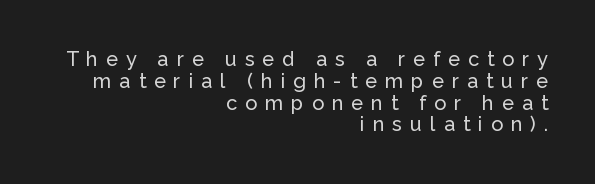
The image shows 20 px text type, upright; set right-aligned, tight line spacing (1.09x), unusually wide letter spacing (+0.4 em), not underlined.
